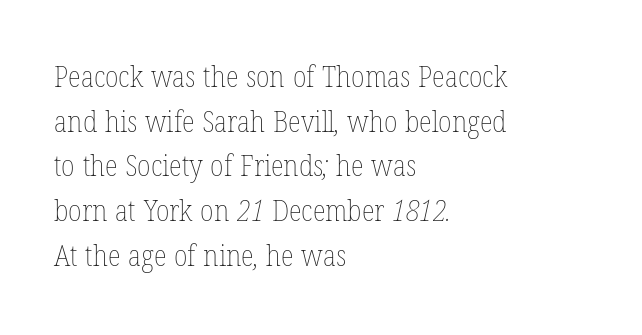
The image shows 30 px thin, condensed type; set left-aligned, normal line spacing (1.49x), normal letter spacing, not underlined; low stroke contrast and a medium x-height.
